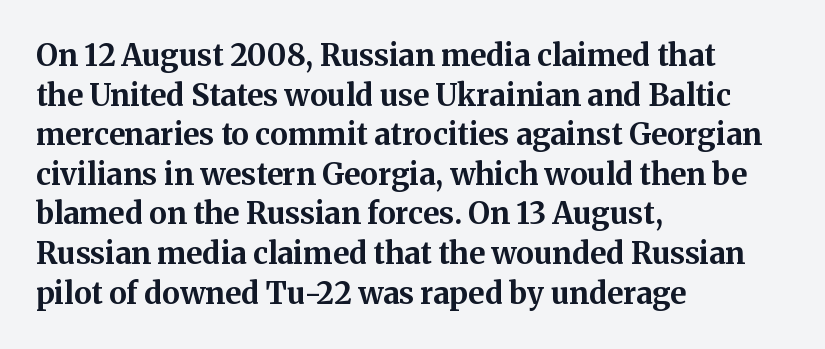
A clean baseline with only descenders dipping below it. Short and long lines alike share a common starting point at left. Nope, not italic — everything's standing straight. The letters are bold, with thick, heavy strokes.
